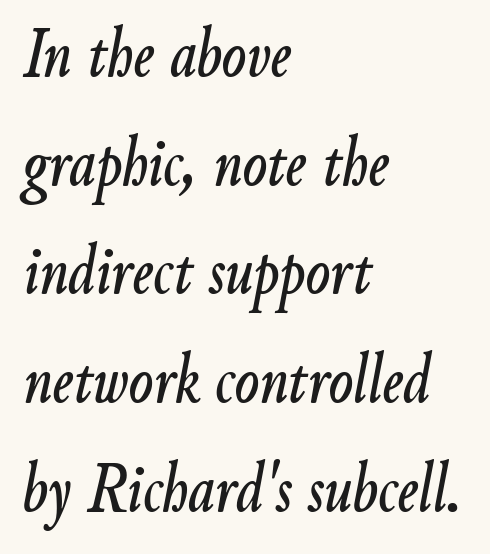
Yep, that's italic — everything's leaning. This sample is left-justified, so line endings fall wherever the words run out. Horizontal bands of white between lines are of average thickness. Spacing verdict: proportional, widths tailored to each character.
